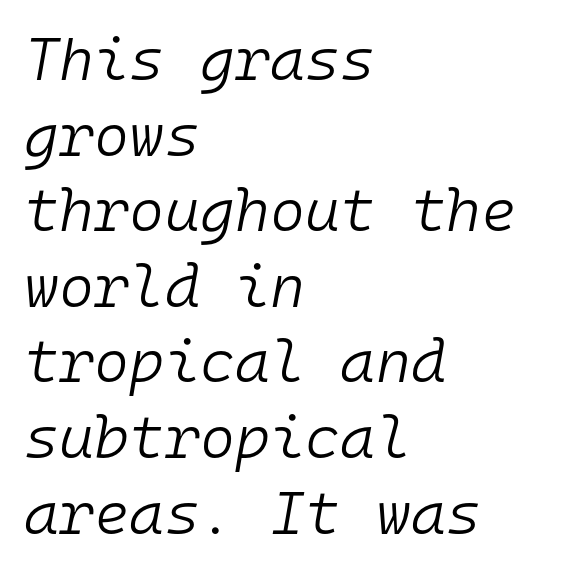
{"italic": "yes", "lean": "right", "slant_degrees": 10, "bold": "no", "weight": "light", "width": "normal", "stroke_contrast": "low", "x_height": "medium", "monospaced": "yes", "underline": "no", "align": "left", "line_spacing": "normal", "line_spacing_ratio": 1.26, "letter_spacing": "normal", "letter_spacing_em": 0.0, "glyph_px": 60}
